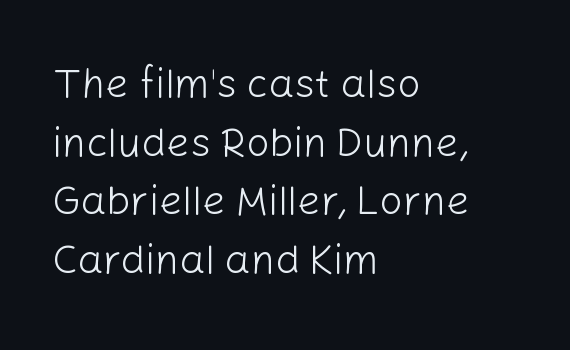
The image shows 41 px light sans-serif type, upright; set left-aligned, normal line spacing (1.43x), normal letter spacing, not underlined; low stroke contrast and a medium x-height.
